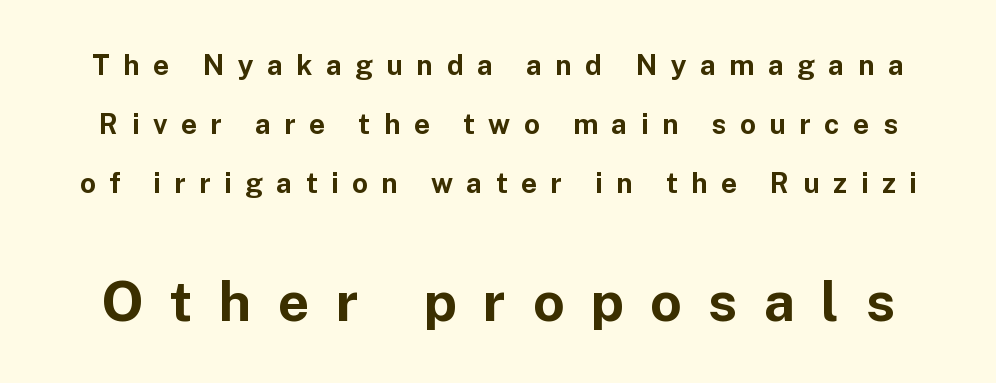
{"serif": "no", "italic": "no", "bold": "yes", "weight": "bold", "width": "normal", "stroke_contrast": "low", "x_height": "medium", "monospaced": "no", "underline": "no", "line_spacing": "loose", "line_spacing_ratio": 2.1, "letter_spacing": "wide", "letter_spacing_em": 0.48, "larger_block": "second", "size_ratio": 1.96, "glyph_px": 55}
